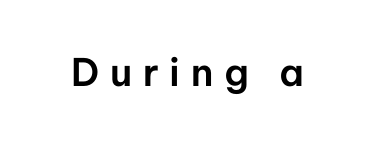
{"serif": "no", "italic": "no", "width": "normal", "stroke_contrast": "low", "x_height": "medium", "monospaced": "no", "underline": "no", "letter_spacing": "wide", "letter_spacing_em": 0.28, "glyph_px": 38}
